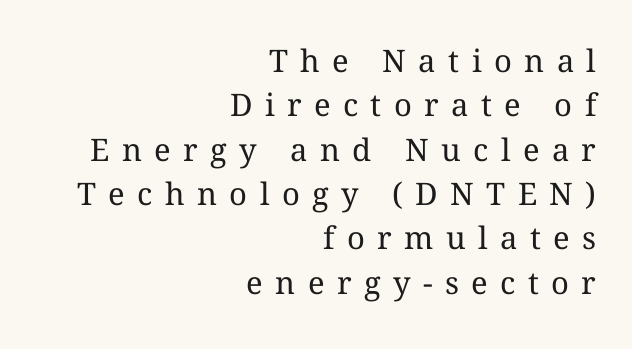
Q: Is the text bold? A: No.
Q: Is the text italic (slanted)? A: No, it is upright.
Q: Is the text underlined? A: No.
Q: How is the paragraph aligned? A: Right-aligned.
Q: Is the spacing between letters normal or unusually wide? A: Unusually wide.
Q: Is the spacing between lines tight, normal or loose? A: Normal.
Q: Width (condensed, normal, or wide)? A: Normal.
Q: Stroke contrast? A: Medium.
Q: x-height? A: Medium.
Q: Monospaced? A: No.
